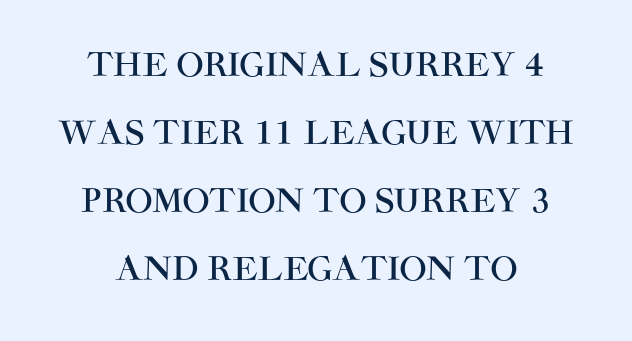
{"serif": "no", "italic": "no", "width": "normal", "stroke_contrast": "high", "x_height": "large", "monospaced": "no", "underline": "no", "line_spacing": "loose", "line_spacing_ratio": 2.12, "letter_spacing": "normal", "letter_spacing_em": 0.0, "glyph_px": 32}
